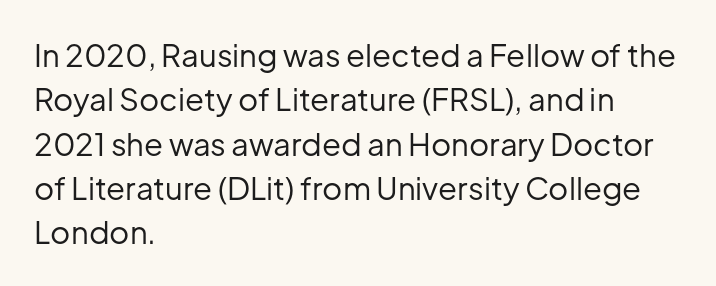
The image shows 31 px regular-weight sans-serif type, upright; set left-aligned, normal line spacing (1.43x), normal letter spacing, not underlined; low stroke contrast and a medium x-height.
